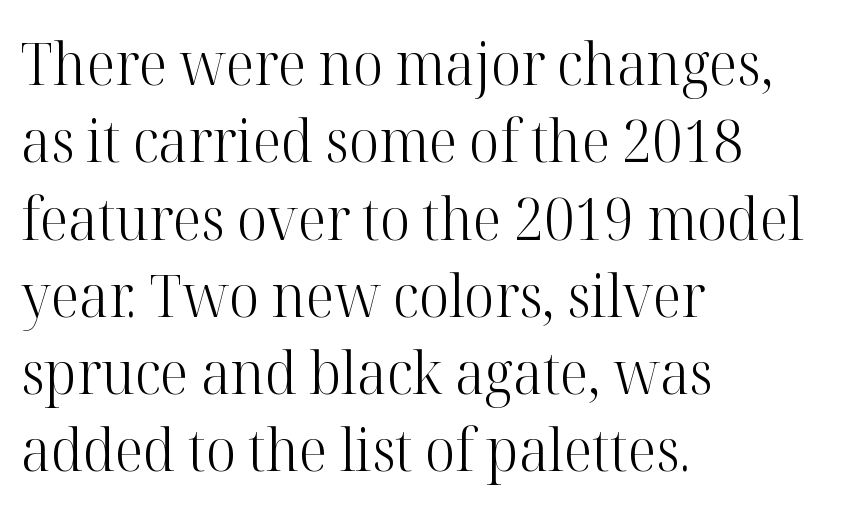
These lines stack with their left ends in a neat column. Style check: upright. Counters stay open thanks to moderate or lighter strokes. A typesetter would call this zero additional tracking. No word sits above an underline.
